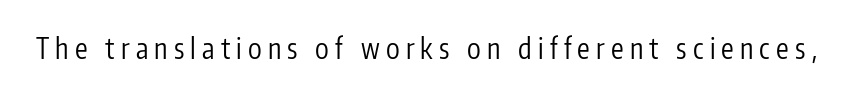
The image shows 28 px regular-weight, condensed sans-serif type, upright; set unusually wide letter spacing (+0.22 em), not underlined; low stroke contrast and a medium x-height.
